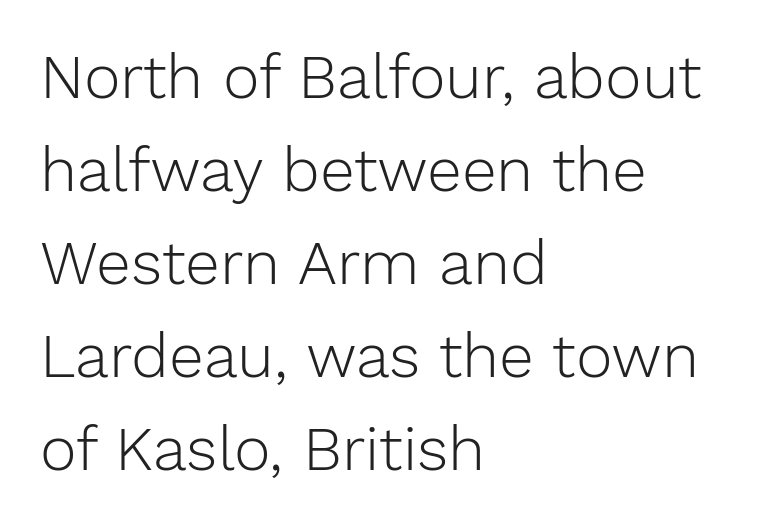
Q: Is the text bold? A: No.
Q: Is the text italic (slanted)? A: No, it is upright.
Q: Is the typeface a serif or a sans-serif typeface? A: Sans-serif.
Q: Is the text underlined? A: No.
Q: How is the paragraph aligned? A: Left-aligned.
Q: Is the spacing between letters normal or unusually wide? A: Normal.
Q: Is the spacing between lines tight, normal or loose? A: Normal.
Q: Width (condensed, normal, or wide)? A: Normal.
Q: Stroke contrast? A: Low.
Q: x-height? A: Medium.
Q: Monospaced? A: No.
